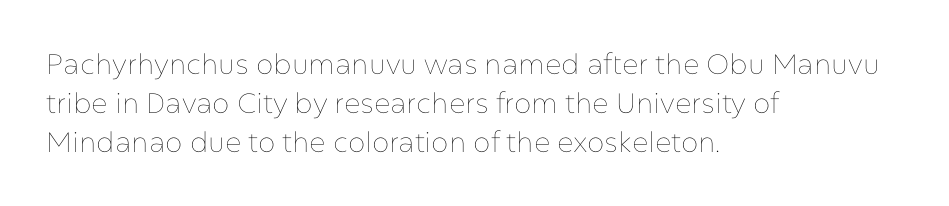
In terms of leading, this rendering sits right in the middle. One-word summary of the alignment: left. Compared with a typical body face, this is equally light or lighter still. A typesetter would call this proportional, since set widths differ per character. When letters stand straight like this, we call the style roman or upright.
